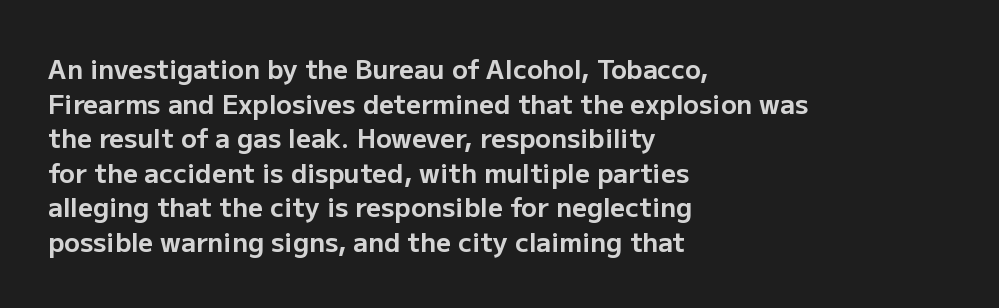
The image shows 26 px bold type, upright; set left-aligned, normal line spacing (1.33x), normal letter spacing, not underlined.
